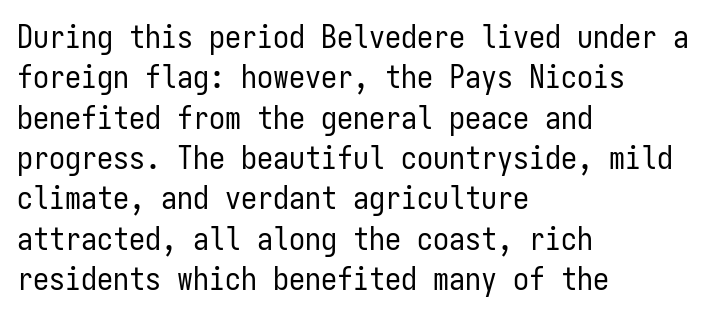
Q: Is the text bold? A: No.
Q: Is the text italic (slanted)? A: No, it is upright.
Q: Is the typeface a serif or a sans-serif typeface? A: Sans-serif.
Q: Is the text underlined? A: No.
Q: How is the paragraph aligned? A: Left-aligned.
Q: Is the spacing between letters normal or unusually wide? A: Normal.
Q: Is the spacing between lines tight, normal or loose? A: Normal.
Q: Width (condensed, normal, or wide)? A: Condensed.
Q: Stroke contrast? A: Low.
Q: x-height? A: Medium.
Q: Monospaced? A: Yes.
